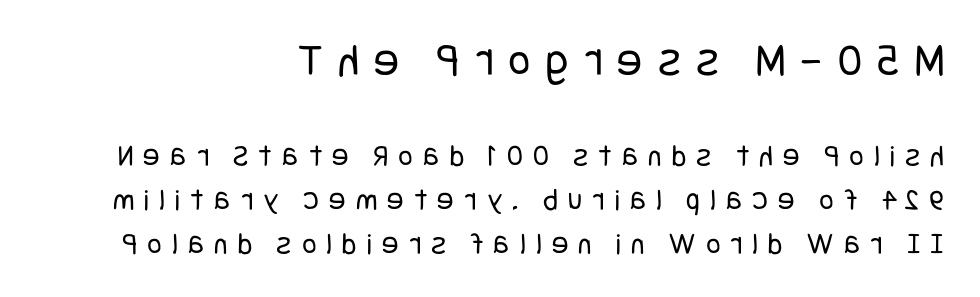
The image shows 47 px regular-weight, condensed sans-serif type, upright; set right-aligned, normal line spacing (1.42x), unusually wide letter spacing (+0.33 em), not underlined; the first (top) block is 1.52x larger; low stroke contrast and a large x-height.
